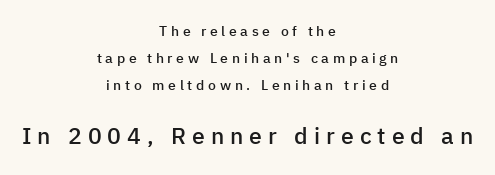
Q: Is the text bold? A: Semi-bold.
Q: Is the text italic (slanted)? A: No, it is upright.
Q: Is the text underlined? A: No.
Q: How is the paragraph aligned? A: Centered.
Q: Is the spacing between letters normal or unusually wide? A: Unusually wide.
Q: Is the spacing between lines tight, normal or loose? A: Loose.
Q: Which block of text is set in a larger size, the first (top) or the second (bottom)? A: The second (bottom) one.
